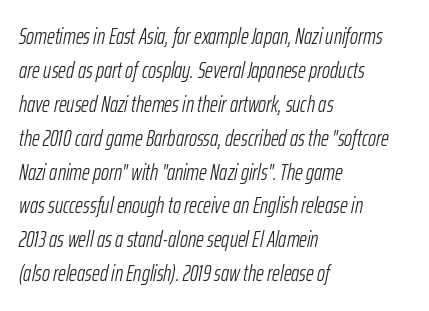
Tall strokes in this sample are angled rather than plumb. Typeset ragged right — the left edge is the straight one. Words appear dense and cohesive because spacing is normal. The font sits on the lighter half of the weight spectrum, regular included. The words here are not underlined.
